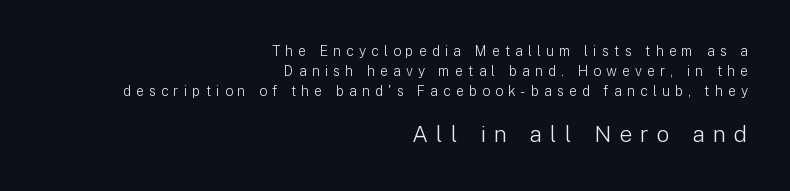
Q: Is the text bold? A: No.
Q: Is the text italic (slanted)? A: No, it is upright.
Q: Is the text underlined? A: No.
Q: How is the paragraph aligned? A: Right-aligned.
Q: Is the spacing between letters normal or unusually wide? A: Unusually wide.
Q: Is the spacing between lines tight, normal or loose? A: Normal.
Q: Which block of text is set in a larger size, the first (top) or the second (bottom)? A: The second (bottom) one.
